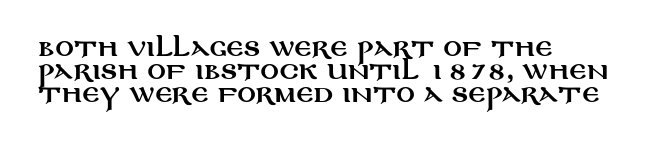
Q: Is the text italic (slanted)? A: No, it is upright.
Q: Is the text underlined? A: No.
Q: How is the paragraph aligned? A: Left-aligned.
Q: Is the spacing between letters normal or unusually wide? A: Normal.
Q: Is the spacing between lines tight, normal or loose? A: Tight.
